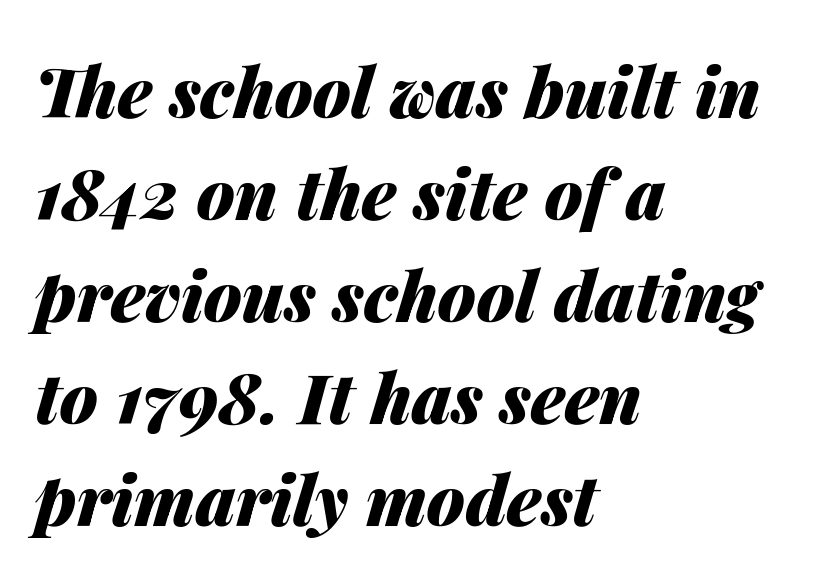
The image shows 69 px heavy type, italic (leaning right); set left-aligned, normal line spacing (1.48x), normal letter spacing, not underlined; medium stroke contrast and a medium x-height.
